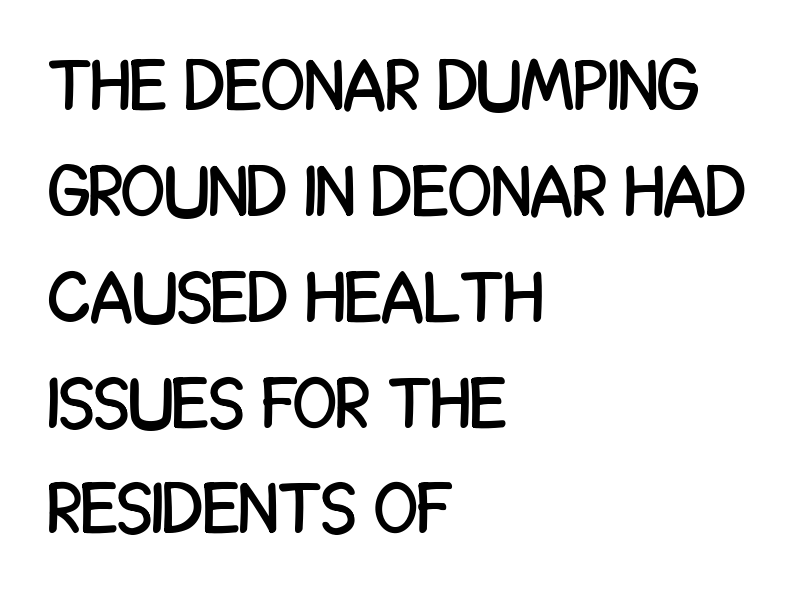
The passage shown stacks its lines at a standard gap. Quick note: underline off. Is this a fixed-width face? No — the glyphs have proportional, varying widths. No italicization has been applied; the sample stays upright. To sum up the face: it is a sans, with no serifs. Characters follow at the spacing the type designer built in.
